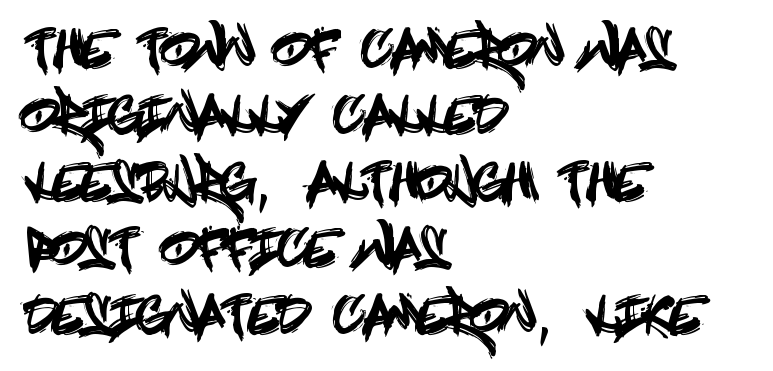
Letterform terminals end flat and unadorned throughout the passage. The tracking reads as untouched default to a designer's eye. Evenly set lines give the paragraph a standard silhouette. Descenders hang freely into open space.
